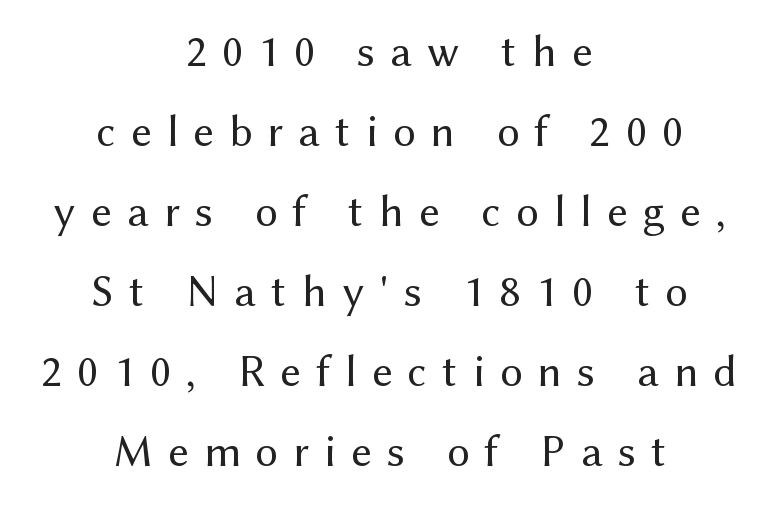
Q: Is the text bold? A: No.
Q: Is the text italic (slanted)? A: No, it is upright.
Q: Is the typeface a serif or a sans-serif typeface? A: Sans-serif.
Q: Is the text underlined? A: No.
Q: How is the paragraph aligned? A: Centered.
Q: Is the spacing between letters normal or unusually wide? A: Unusually wide.
Q: Width (condensed, normal, or wide)? A: Normal.
Q: Stroke contrast? A: Medium.
Q: x-height? A: Medium.
Q: Monospaced? A: No.
